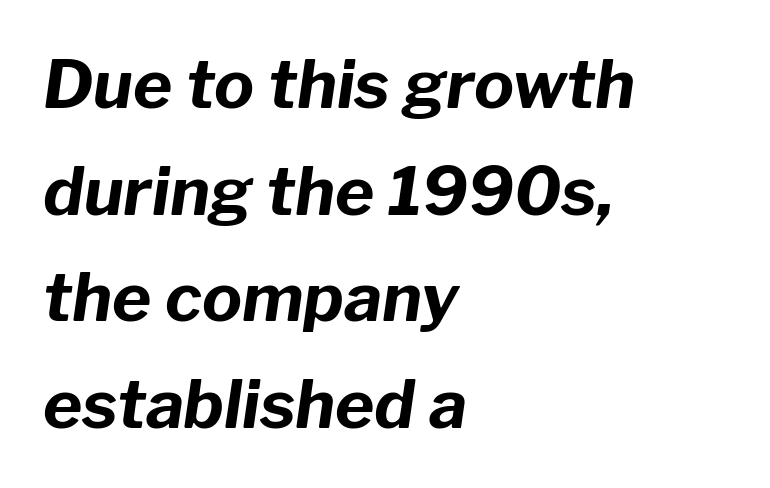
{"italic": "yes", "lean": "right", "slant_degrees": 8, "bold": "yes", "weight": "bold", "width": "normal", "stroke_contrast": "low", "x_height": "medium", "monospaced": "no", "underline": "no", "align": "left", "line_spacing": "normal", "line_spacing_ratio": 1.59, "letter_spacing": "normal", "letter_spacing_em": 0.0, "glyph_px": 67}
